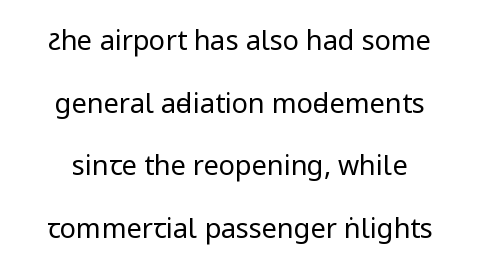
Do the letters lean? They stand straight. Summary of vertical rhythm: relaxed, with wide interline spacing. The baseline area is clear. The rendering keeps characters at their native spacing.
